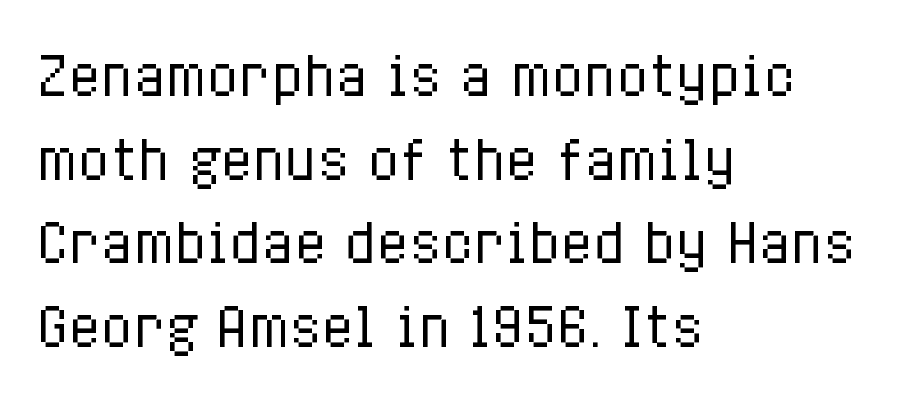
The image shows 53 px regular-weight, condensed type, upright; set left-aligned, normal line spacing (1.58x), normal letter spacing, not underlined; low stroke contrast and a medium x-height.
